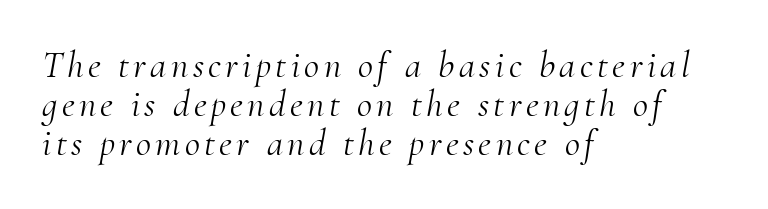
The image shows 37 px light serif type, italic (leaning right); set left-aligned, tight line spacing (1.06x), not underlined; medium stroke contrast and a small x-height.
